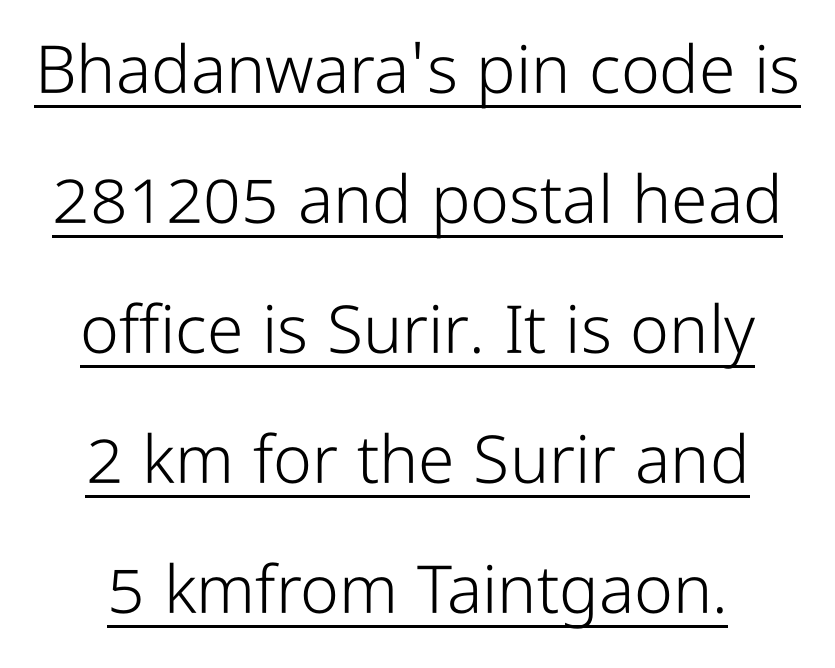
The image shows 66 px light, condensed sans-serif type, upright; set loose line spacing (1.97x), normal letter spacing, underlined; low stroke contrast and a medium x-height.
